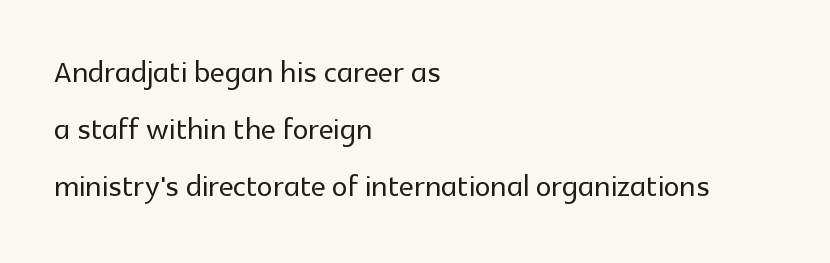
The image shows 40 px sans-serif type, upright; set left-aligned, normal line spacing (1.43x), normal letter spacing, not underlined; a medium x-height.
